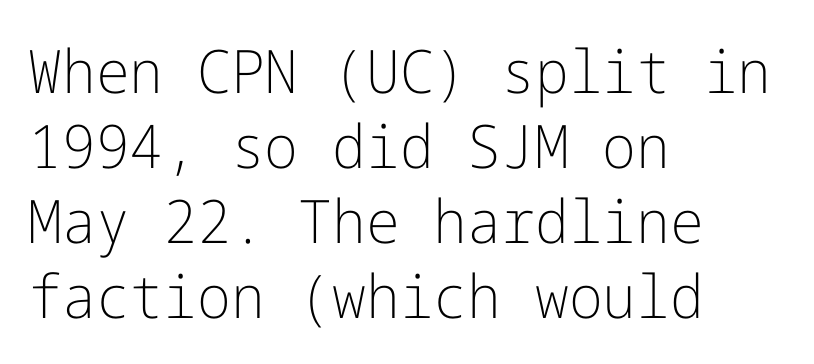
{"serif": "no", "italic": "no", "bold": "no", "weight": "light", "width": "normal", "stroke_contrast": "low", "x_height": "medium", "underline": "no", "align": "left", "line_spacing": "normal", "line_spacing_ratio": 1.25, "letter_spacing": "normal", "letter_spacing_em": 0.0, "glyph_px": 60}
